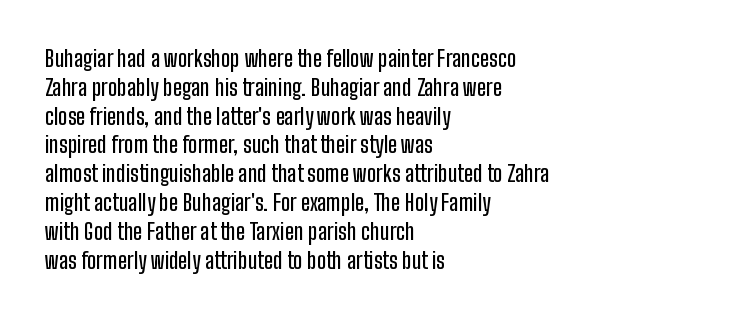
The image shows 22 px text type, upright; set left-aligned, normal line spacing (1.31x), normal letter spacing, not underlined.
